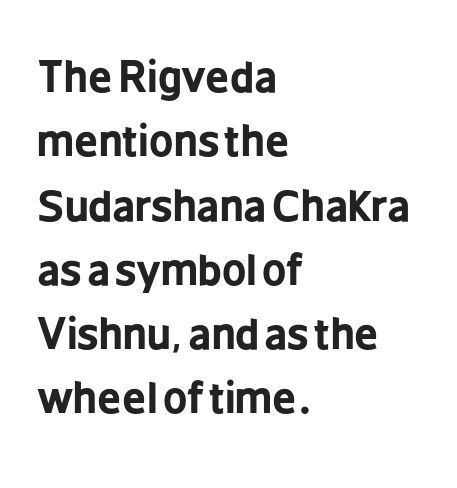
{"serif": "no", "italic": "no", "bold": "yes", "weight": "bold", "width": "condensed", "stroke_contrast": "low", "x_height": "medium", "monospaced": "no", "underline": "no", "align": "left", "line_spacing": "normal", "line_spacing_ratio": 1.53, "letter_spacing": "normal", "letter_spacing_em": 0.0, "glyph_px": 42}
